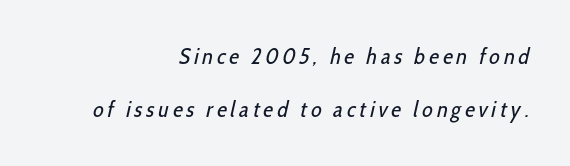
{"bold": "no", "underline": "no", "align": "right", "line_spacing": "loose", "line_spacing_ratio": 2.42, "glyph_px": 22}
